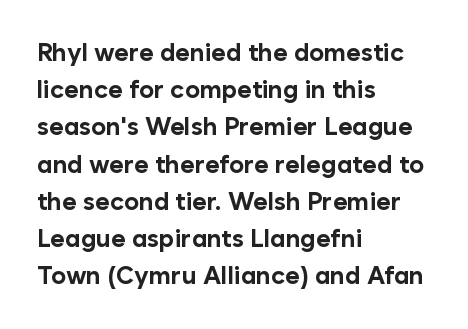
Italic: no, the glyphs are upright roman. Weight: bold. A typesetter would call this zero additional tracking. Does the copy run flush right? No — it runs flush left. In terms of leading, this rendering sits right in the middle. Quick note: underline off.
